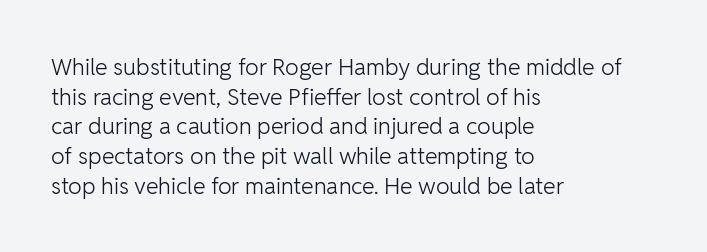
The lines sit at an ordinary, default distance from one another. The rag falls on the right side of this text block. The characters are drawn with everyday or finer stroke widths. Descender tails drop into unmarked territory.
